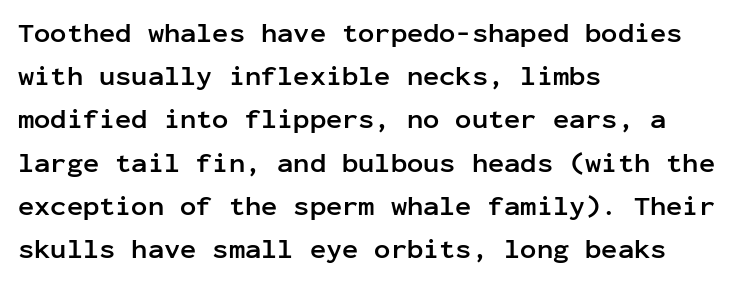
Layout note: lines flush left. Decoration check: the copy has no underline. Each new line begins a customary step beneath the previous one. The characters look thick and weighty, a clear bold. Do the letters lean? They stand straight.
